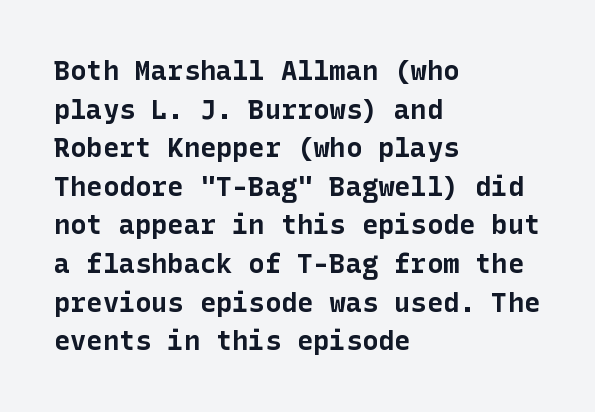
The glyphs are unaccompanied by any horizontal stroke below them. Alignment: flush left. Its strokes are broad and dark, the hallmark of bold type. Designer's note — italics off, roman on.
